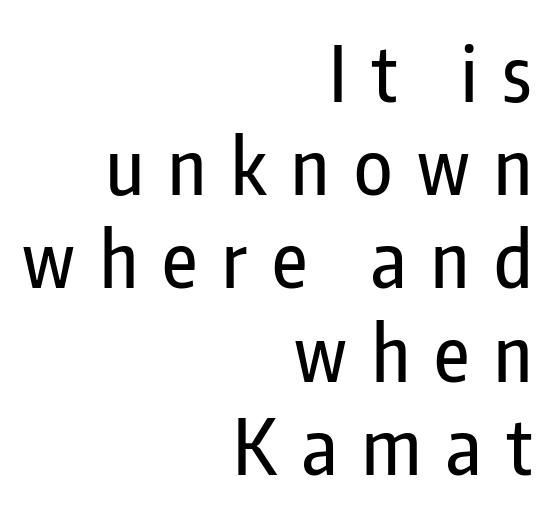
The image shows 77 px condensed sans-serif type, upright; set right-aligned, line spacing 1.21x, unusually wide letter spacing (+0.32 em), not underlined; low stroke contrast and a medium x-height.
